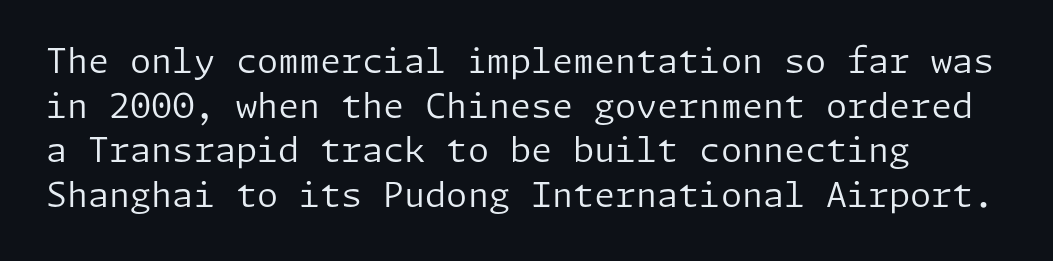
Q: Is the text bold? A: No.
Q: Is the text italic (slanted)? A: No, it is upright.
Q: Is the typeface a serif or a sans-serif typeface? A: Sans-serif.
Q: Is the text underlined? A: No.
Q: How is the paragraph aligned? A: Left-aligned.
Q: Is the spacing between letters normal or unusually wide? A: Normal.
Q: Is the spacing between lines tight, normal or loose? A: Normal.
Q: Width (condensed, normal, or wide)? A: Normal.
Q: Stroke contrast? A: Low.
Q: x-height? A: Medium.
